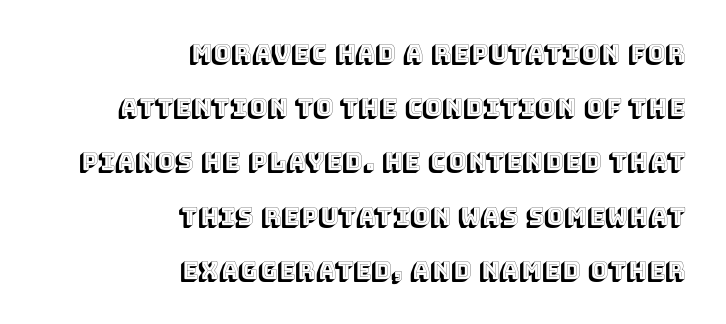
{"italic": "no", "underline": "no", "align": "right", "line_spacing": "loose", "line_spacing_ratio": 2.26, "letter_spacing": "normal", "letter_spacing_em": 0.0, "glyph_px": 24}
